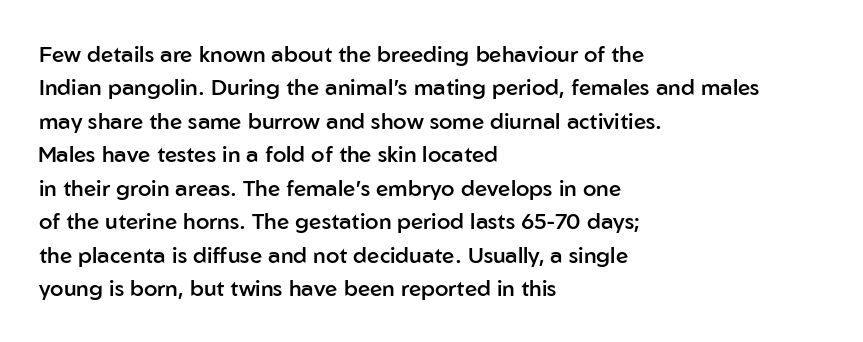
Rows of type keep a routine distance in the vertical direction. Default kerning and tracking; the words read as compact shapes. The font's upright variant was chosen for this text. As a designer I'd log this as weight 600, semibold. The string is rendered with underlining switched off.
